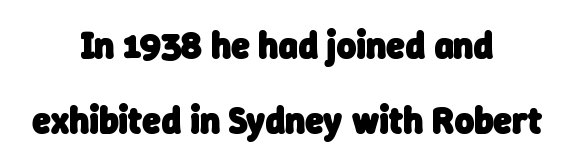
{"serif": "no", "bold": "yes", "weight": "heavy", "width": "normal", "stroke_contrast": "low", "x_height": "medium", "monospaced": "no", "underline": "no", "align": "center", "line_spacing": "loose", "line_spacing_ratio": 2.03, "letter_spacing": "normal", "letter_spacing_em": 0.0, "glyph_px": 37}
